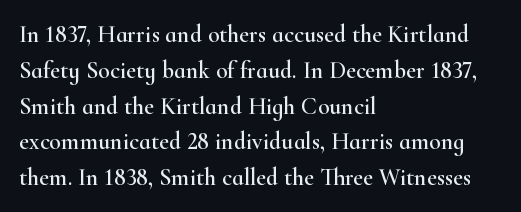
Summary of vertical rhythm: regular, with standard interline spacing. Is the block centered? No — it sits flush against the left margin. Nobody drew a line under any word here. Unlike italic type, these characters show no tilt at all.
